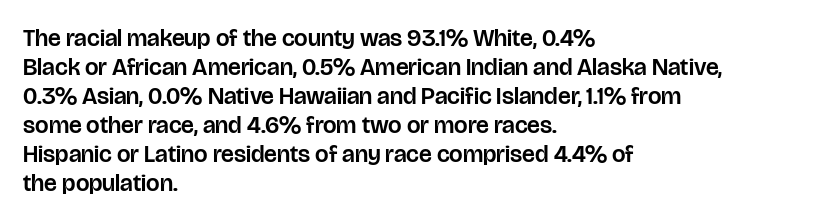
The area under the type is left untouched. Is the block centered? No — it sits flush against the left margin. Default kerning and tracking; the words read as compact shapes. Is there any slant? The stems are plumb.
